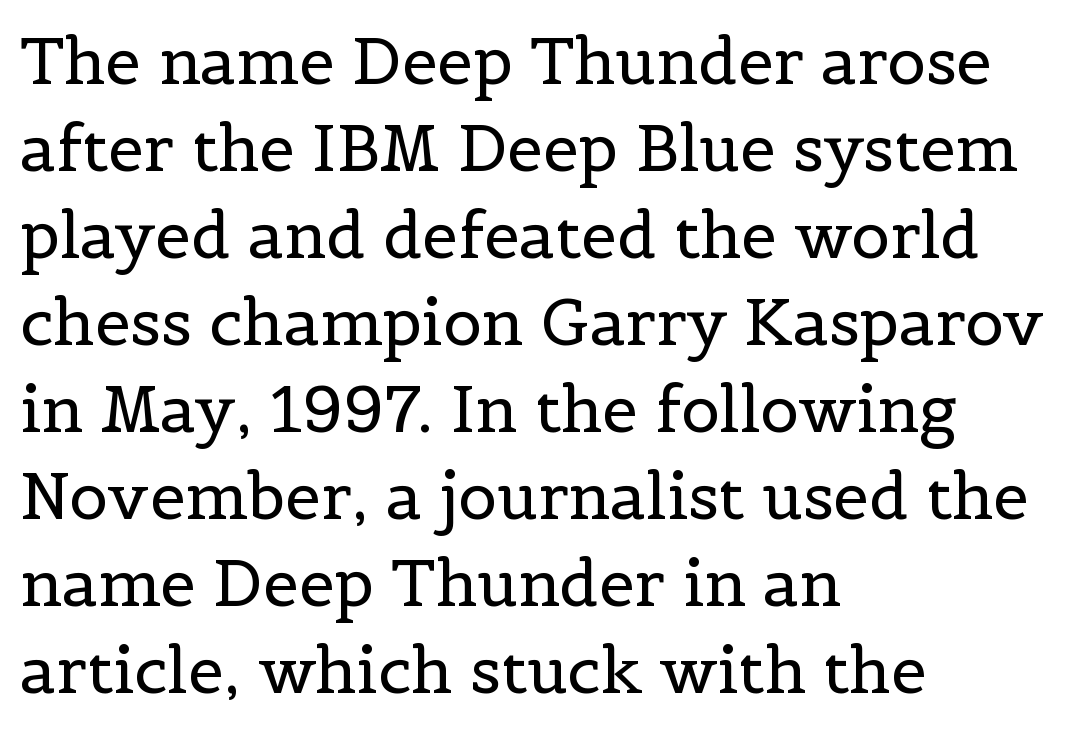
Q: Is the text bold? A: No.
Q: Is the text italic (slanted)? A: No, it is upright.
Q: Is the typeface a serif or a sans-serif typeface? A: Serif.
Q: Is the text underlined? A: No.
Q: How is the paragraph aligned? A: Left-aligned.
Q: Is the spacing between letters normal or unusually wide? A: Normal.
Q: Is the spacing between lines tight, normal or loose? A: Normal.
Q: Width (condensed, normal, or wide)? A: Normal.
Q: x-height? A: Medium.
Q: Monospaced? A: No.
